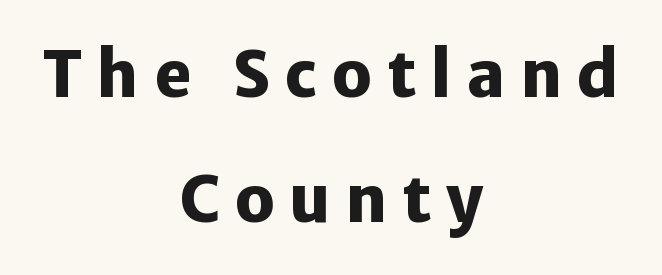
The image shows 63 px heavy sans-serif type, upright; set centered, loose line spacing (1.98x), unusually wide letter spacing (+0.24 em), not underlined; low stroke contrast and a medium x-height.
